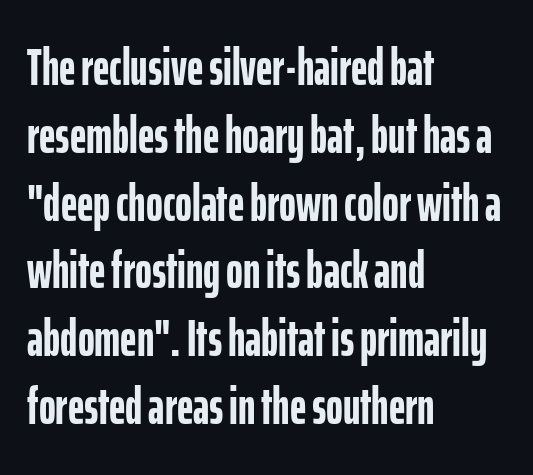
{"serif": "no", "italic": "no", "bold": "yes", "weight": "semibold", "width": "condensed", "stroke_contrast": "low", "x_height": "medium", "monospaced": "no", "underline": "no", "align": "left", "line_spacing": "normal", "line_spacing_ratio": 1.33, "letter_spacing": "normal", "letter_spacing_em": 0.0, "glyph_px": 51}
